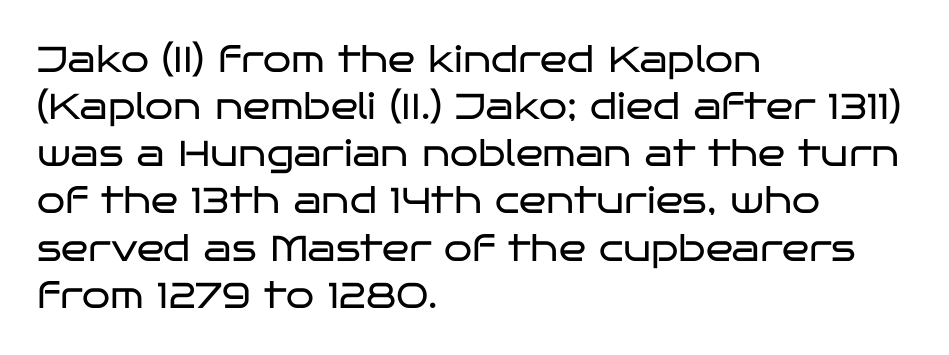
Q: Is the text bold? A: No.
Q: Is the text italic (slanted)? A: No, it is upright.
Q: Is the typeface a serif or a sans-serif typeface? A: Sans-serif.
Q: Is the text underlined? A: No.
Q: How is the paragraph aligned? A: Left-aligned.
Q: Is the spacing between letters normal or unusually wide? A: Normal.
Q: Is the spacing between lines tight, normal or loose? A: Normal.
Q: Width (condensed, normal, or wide)? A: Wide.
Q: Stroke contrast? A: Low.
Q: x-height? A: Large.
Q: Monospaced? A: No.
